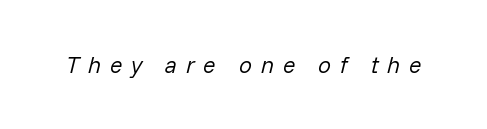
The image shows 23 px text type, italic (leaning right); set unusually wide letter spacing (+0.38 em), not underlined.
